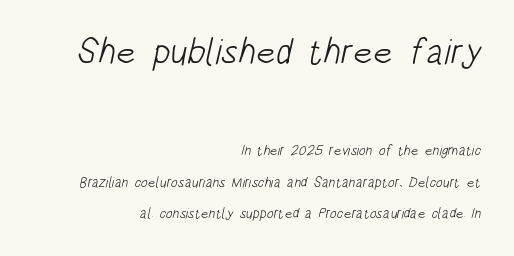
{"serif": "no", "bold": "no", "weight": "light", "width": "condensed", "stroke_contrast": "low", "x_height": "large", "monospaced": "no", "underline": "no", "align": "right", "line_spacing": "loose", "line_spacing_ratio": 2.24, "letter_spacing": "normal", "letter_spacing_em": 0.0, "larger_block": "first", "size_ratio": 2.57, "glyph_px": 36}
